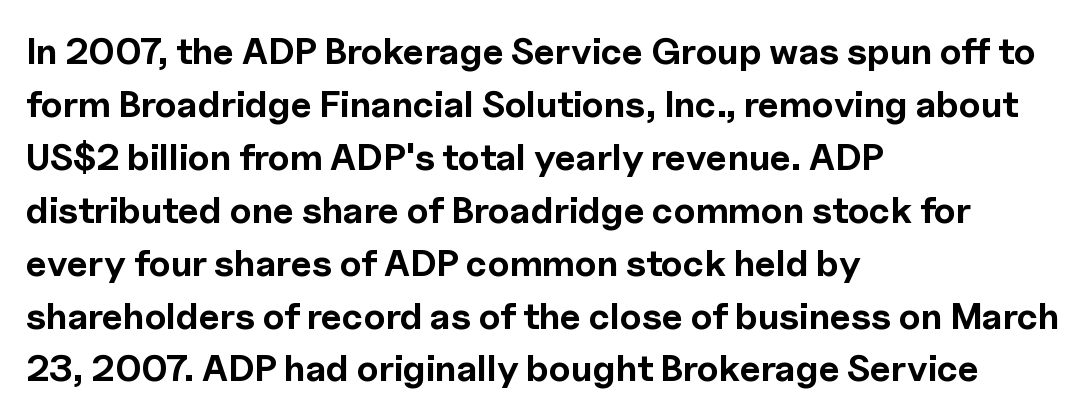
The image shows 37 px bold sans-serif type, upright; set left-aligned, normal line spacing (1.43x), normal letter spacing, not underlined; a medium x-height.
